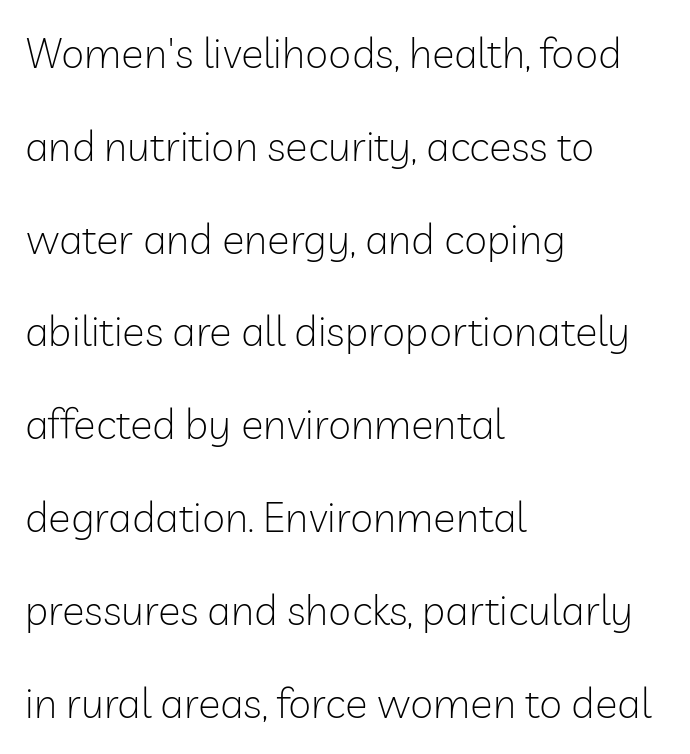
Q: Is the text bold? A: No.
Q: Is the text italic (slanted)? A: No, it is upright.
Q: Is the typeface a serif or a sans-serif typeface? A: Sans-serif.
Q: Is the text underlined? A: No.
Q: How is the paragraph aligned? A: Left-aligned.
Q: Is the spacing between letters normal or unusually wide? A: Normal.
Q: Is the spacing between lines tight, normal or loose? A: Loose.
Q: Width (condensed, normal, or wide)? A: Normal.
Q: Stroke contrast? A: Low.
Q: x-height? A: Medium.
Q: Monospaced? A: No.
